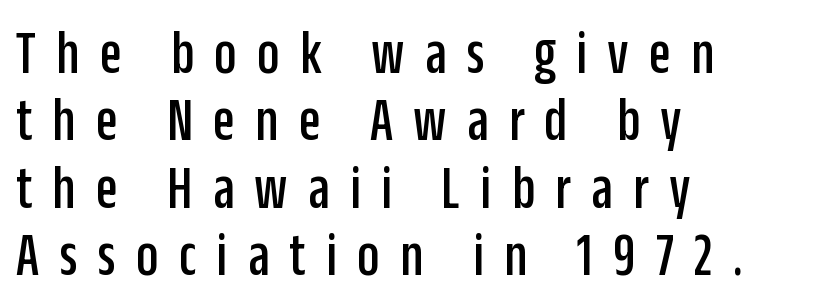
This rendering uses left alignment, leaving the right contour irregular. The letters stand straight up with perfectly vertical stems. Nope, no serifs anywhere on these letters. Leading: reduced.
